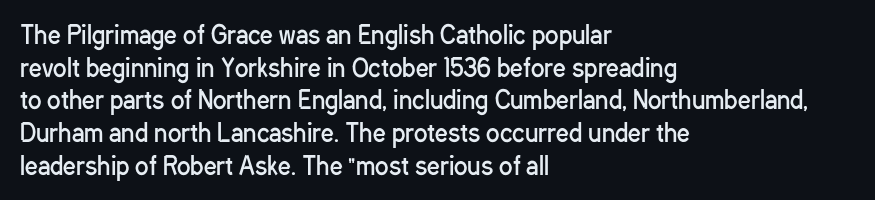
{"italic": "no", "bold": "no", "underline": "no", "align": "left", "line_spacing": "normal", "line_spacing_ratio": 1.31, "letter_spacing": "normal", "letter_spacing_em": 0.0, "glyph_px": 25}
